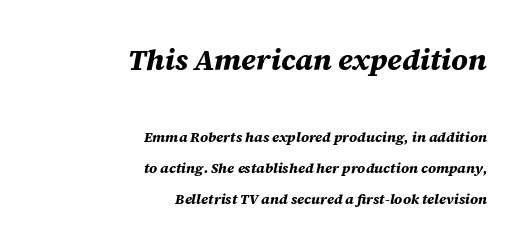
Q: Is the text bold? A: Yes.
Q: Is the text italic (slanted)? A: Yes, it leans right by about 12 degrees.
Q: Is the text underlined? A: No.
Q: How is the paragraph aligned? A: Right-aligned.
Q: Is the spacing between letters normal or unusually wide? A: Normal.
Q: Is the spacing between lines tight, normal or loose? A: Loose.
Q: Which block of text is set in a larger size, the first (top) or the second (bottom)? A: The first (top) one.
Q: Width (condensed, normal, or wide)? A: Normal.
Q: Stroke contrast? A: Medium.
Q: x-height? A: Large.
Q: Monospaced? A: No.
